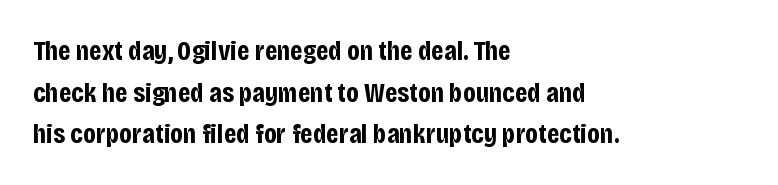
{"serif": "no", "italic": "no", "bold": "yes", "weight": "bold", "width": "condensed", "stroke_contrast": "low", "x_height": "large", "monospaced": "no", "underline": "no", "align": "left", "line_spacing": "normal", "line_spacing_ratio": 1.49, "letter_spacing": "normal", "letter_spacing_em": 0.0, "glyph_px": 28}
